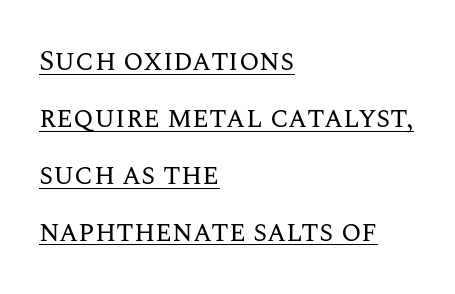
{"italic": "no", "bold": "no", "weight": "regular", "width": "normal", "stroke_contrast": "medium", "x_height": "large", "monospaced": "no", "underline": "yes", "align": "left", "line_spacing": "loose", "line_spacing_ratio": 1.96, "letter_spacing": "normal", "letter_spacing_em": 0.0, "glyph_px": 29}
